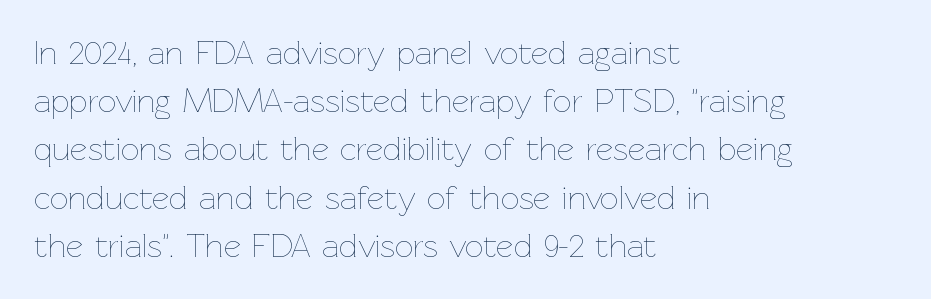
Q: Is the text bold? A: No.
Q: Is the text italic (slanted)? A: No, it is upright.
Q: Is the text underlined? A: No.
Q: How is the paragraph aligned? A: Left-aligned.
Q: Is the spacing between letters normal or unusually wide? A: Normal.
Q: Is the spacing between lines tight, normal or loose? A: Normal.
Q: Width (condensed, normal, or wide)? A: Normal.
Q: Stroke contrast? A: Low.
Q: x-height? A: Medium.
Q: Monospaced? A: No.
